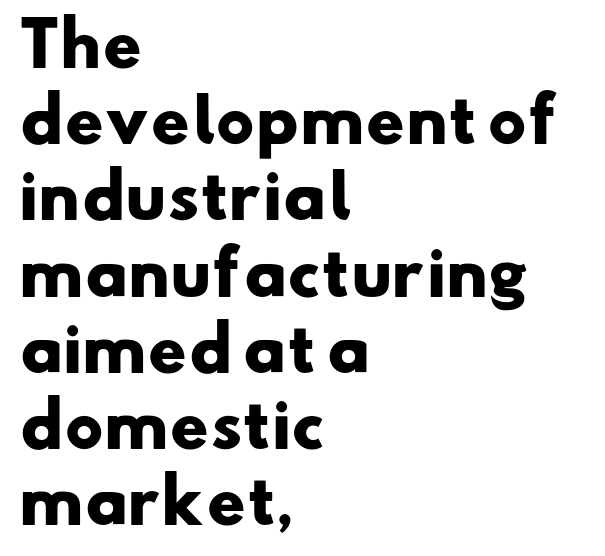
The lines in this sample share a left origin and differ only in where they stop. Letters rest on an invisible, unmarked baseline. This is heavy type, rendered in bold. Font category for this specimen: sans-serif. Character widths vary here, with narrow letters taking less room than wide ones. The block of text has a typical density, with ordinary space between rows.
